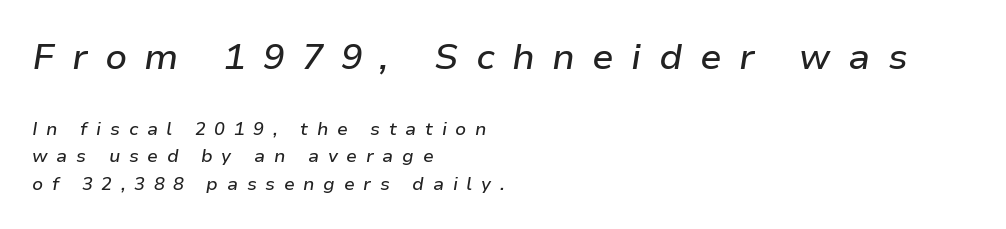
Q: Is the text italic (slanted)? A: Yes, it leans right by about 9 degrees.
Q: Is the text underlined? A: No.
Q: How is the paragraph aligned? A: Left-aligned.
Q: Is the spacing between letters normal or unusually wide? A: Unusually wide.
Q: Is the spacing between lines tight, normal or loose? A: Normal.
Q: Which block of text is set in a larger size, the first (top) or the second (bottom)? A: The first (top) one.
Q: Width (condensed, normal, or wide)? A: Normal.
Q: Stroke contrast? A: Low.
Q: x-height? A: Medium.
Q: Monospaced? A: No.
